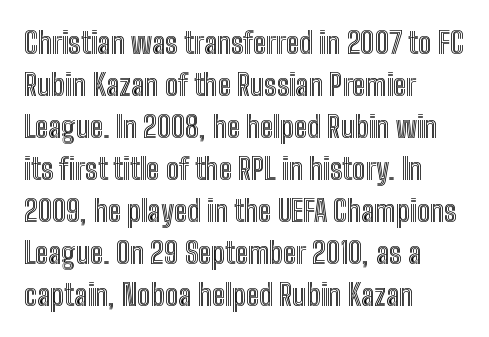
{"italic": "no", "width": "condensed", "x_height": "medium", "monospaced": "no", "underline": "no", "align": "left", "line_spacing": "normal", "line_spacing_ratio": 1.4, "letter_spacing": "normal", "letter_spacing_em": 0.0, "glyph_px": 30}
